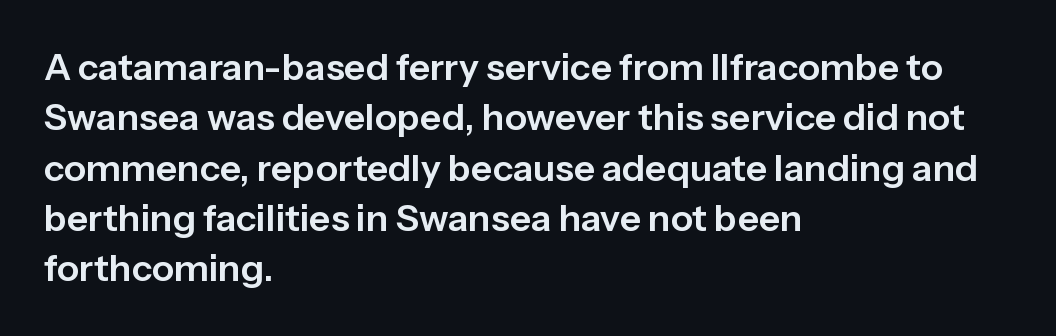
{"serif": "no", "italic": "no", "width": "normal", "stroke_contrast": "low", "x_height": "medium", "monospaced": "no", "underline": "no", "align": "left", "line_spacing": "normal", "line_spacing_ratio": 1.36, "letter_spacing": "normal", "letter_spacing_em": 0.0, "glyph_px": 37}
